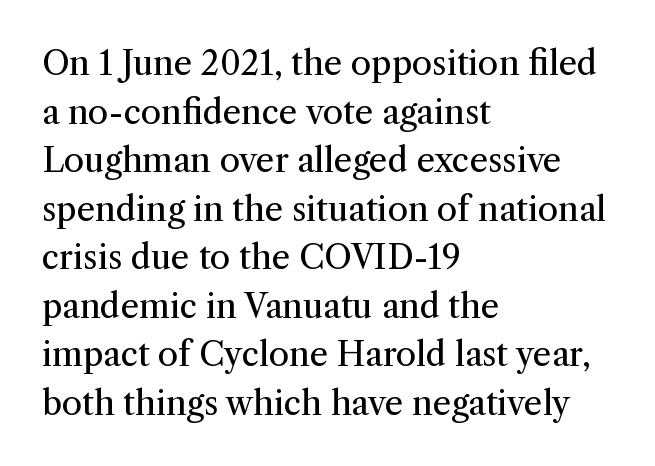
Q: Is the text bold? A: No.
Q: Is the text italic (slanted)? A: No, it is upright.
Q: Is the typeface a serif or a sans-serif typeface? A: Serif.
Q: Is the text underlined? A: No.
Q: How is the paragraph aligned? A: Left-aligned.
Q: Is the spacing between letters normal or unusually wide? A: Normal.
Q: Is the spacing between lines tight, normal or loose? A: Normal.
Q: Width (condensed, normal, or wide)? A: Normal.
Q: Stroke contrast? A: Medium.
Q: x-height? A: Medium.
Q: Monospaced? A: No.
